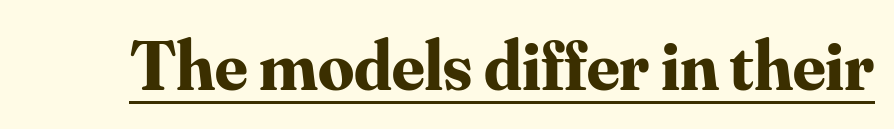
The image shows 71 px bold serif type, upright; set normal letter spacing, underlined; medium stroke contrast and a small x-height.
